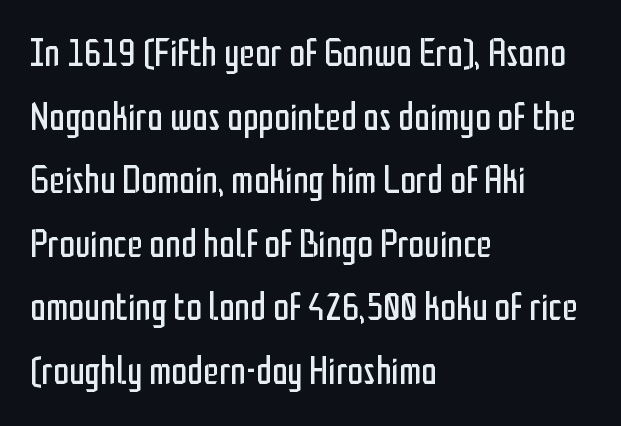
{"serif": "no", "italic": "no", "bold": "no", "weight": "regular", "width": "condensed", "stroke_contrast": "low", "x_height": "medium", "monospaced": "no", "underline": "no", "align": "left", "line_spacing": "normal", "line_spacing_ratio": 1.59, "letter_spacing": "normal", "letter_spacing_em": 0.0, "glyph_px": 40}
